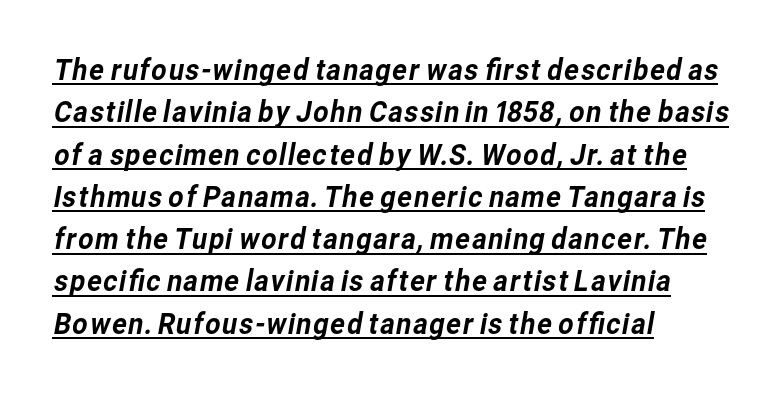
The image shows 30 px sans-serif type; set left-aligned, normal line spacing (1.41x), normal letter spacing, underlined; low stroke contrast and a medium x-height.
